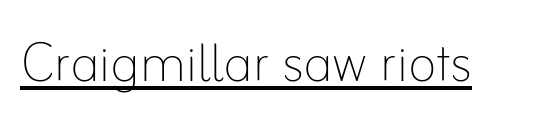
Q: Is the text bold? A: No.
Q: Is the text italic (slanted)? A: No, it is upright.
Q: Is the text underlined? A: Yes.
Q: Is the spacing between letters normal or unusually wide? A: Normal.
Q: Width (condensed, normal, or wide)? A: Normal.
Q: Stroke contrast? A: Low.
Q: x-height? A: Small.
Q: Monospaced? A: No.
